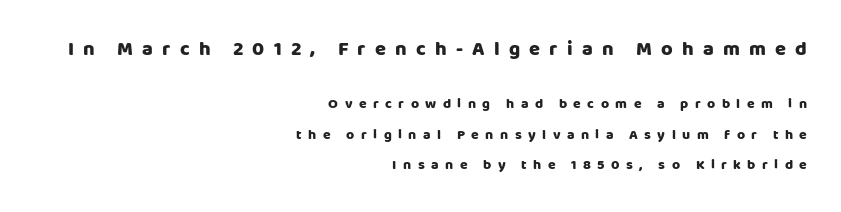
The image shows 20 px bold type, upright; set right-aligned, loose line spacing (2.17x), unusually wide letter spacing (+0.46 em), not underlined; the first (top) block is 1.43x larger.
